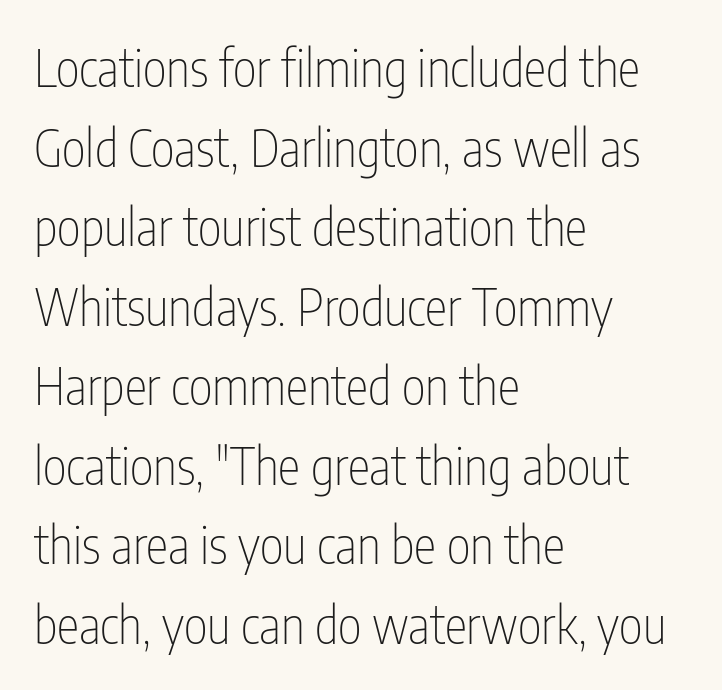
{"serif": "no", "italic": "no", "bold": "no", "weight": "thin", "width": "condensed", "stroke_contrast": "low", "x_height": "medium", "monospaced": "no", "underline": "no", "align": "left", "line_spacing": "normal", "line_spacing_ratio": 1.56, "letter_spacing": "normal", "letter_spacing_em": 0.0, "glyph_px": 51}
